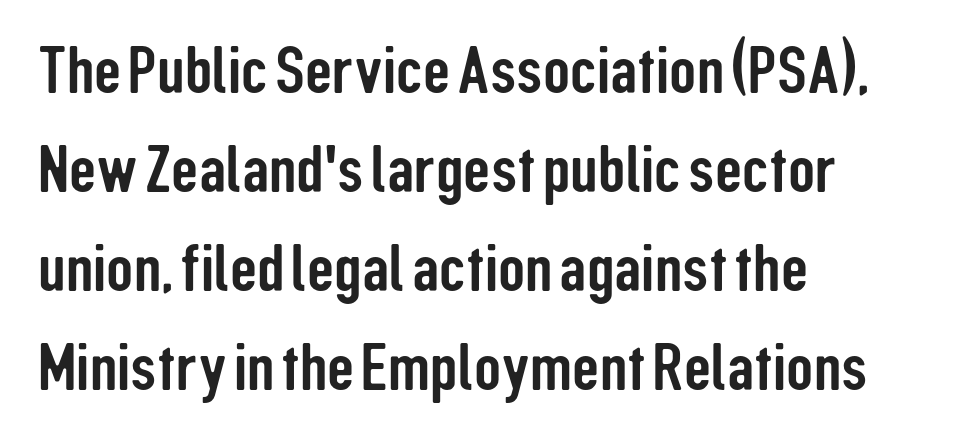
{"serif": "no", "italic": "no", "width": "condensed", "stroke_contrast": "low", "x_height": "medium", "monospaced": "no", "underline": "no", "align": "left", "line_spacing": "normal", "line_spacing_ratio": 1.48, "letter_spacing": "normal", "letter_spacing_em": 0.0, "glyph_px": 67}
